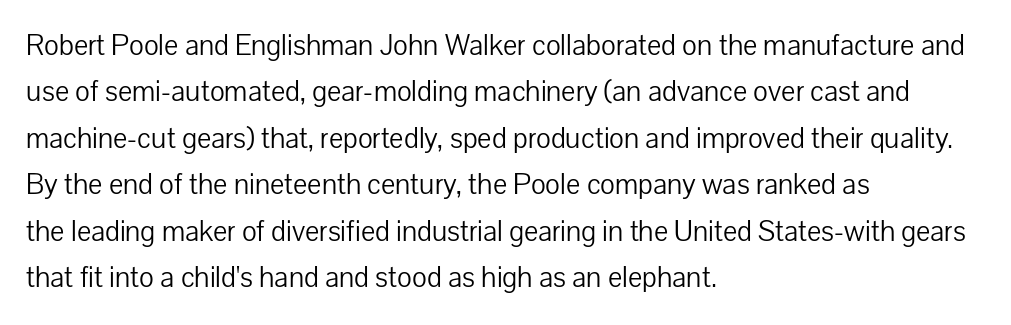
Each letter keeps its own natural width here, so spacing adapts to shape. The font family rendered here belongs to the sans-serif group. Each row of text sits above clean, open space. The face looks like a standard text weight, possibly lighter.
